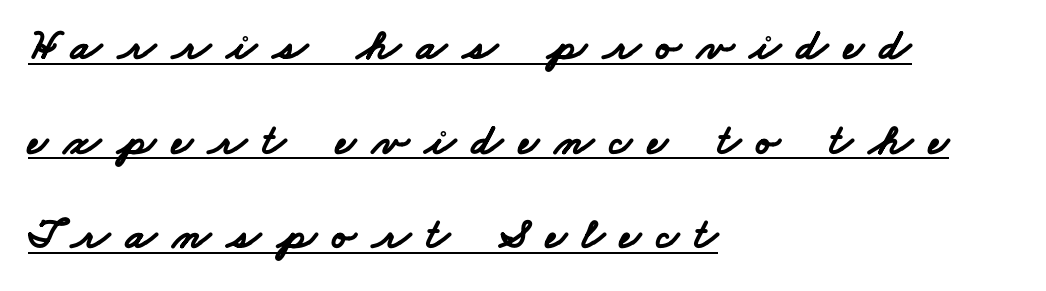
The image shows 44 px bold, wide sans-serif type; set left-aligned, loose line spacing (2.15x), unusually wide letter spacing (+0.37 em), underlined; low stroke contrast and a small x-height.
